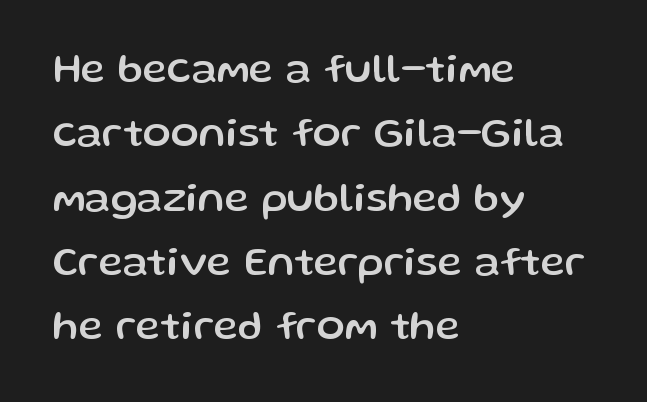
The image shows 42 px sans-serif type, upright; set left-aligned, normal line spacing (1.53x), normal letter spacing, not underlined; low stroke contrast and a medium x-height.
